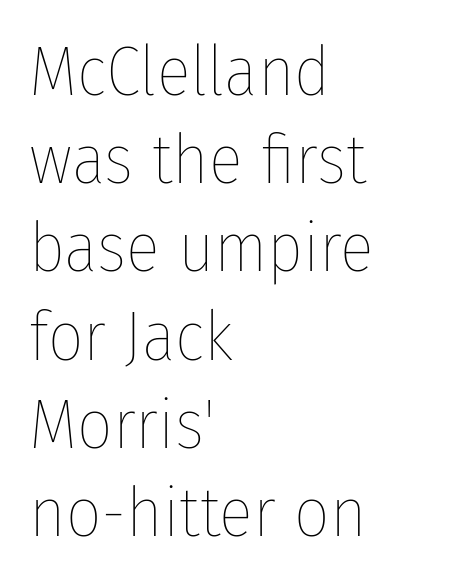
Q: Is the text bold? A: No.
Q: Is the text italic (slanted)? A: No, it is upright.
Q: Is the text underlined? A: No.
Q: How is the paragraph aligned? A: Left-aligned.
Q: Is the spacing between letters normal or unusually wide? A: Normal.
Q: Is the spacing between lines tight, normal or loose? A: Normal.
Q: Width (condensed, normal, or wide)? A: Condensed.
Q: Stroke contrast? A: Low.
Q: x-height? A: Medium.
Q: Monospaced? A: No.
